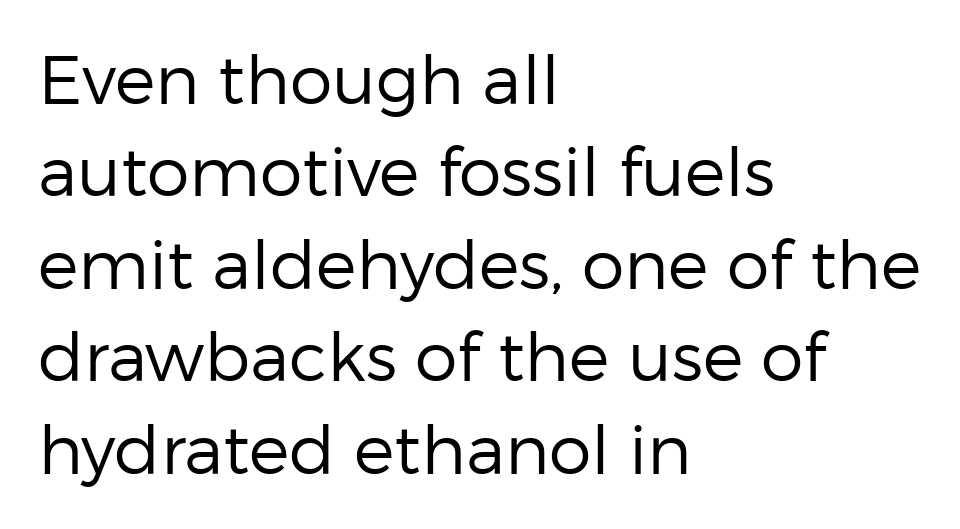
The image shows 68 px regular-weight sans-serif type, upright; set left-aligned, normal line spacing (1.36x), normal letter spacing, not underlined; low stroke contrast and a medium x-height.
